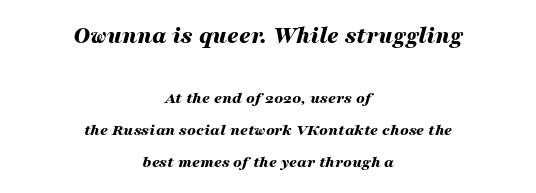
Plain, unruled lines of type. This layout puts the oversized block above and the modest block below. The letters sit at their default tracking, neither squeezed nor spread. The typesetter chose a symmetrical, centered arrangement here. The whole block is typeset with a tilt.
